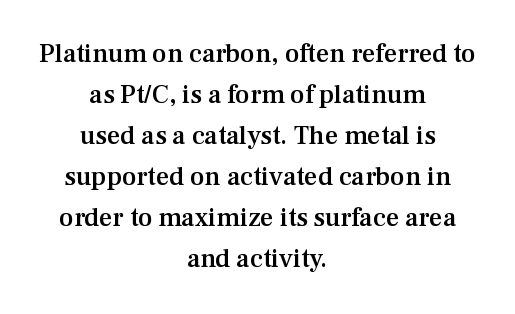
{"italic": "no", "bold": "semi", "underline": "no", "align": "center", "line_spacing": "normal", "line_spacing_ratio": 1.58, "letter_spacing": "normal", "letter_spacing_em": 0.0, "glyph_px": 26}
